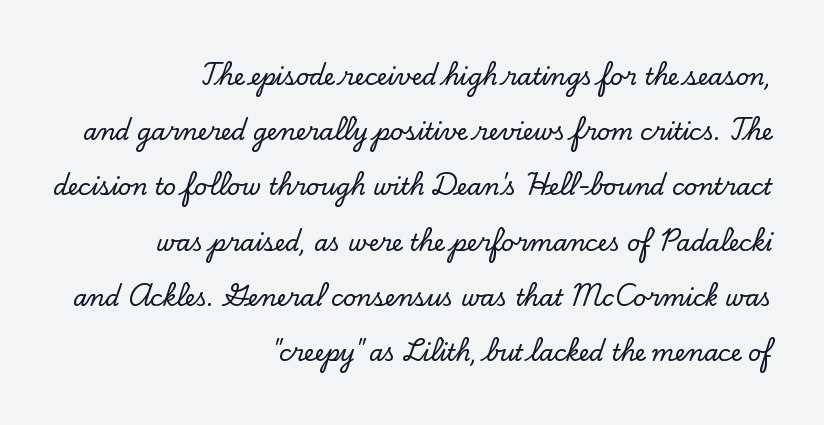
{"underline": "no", "align": "right", "line_spacing": "loose", "line_spacing_ratio": 2.4, "letter_spacing": "normal", "letter_spacing_em": 0.0, "glyph_px": 23}
